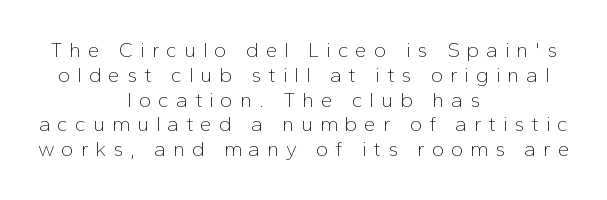
The face looks like a standard text weight, possibly lighter. These lines stack symmetrically, like a column narrowing and widening about its center. The type sits square on the baseline with zero lean. Letters rest on an invisible, unmarked baseline. A typesetter would call this heavily tracked-out type.
